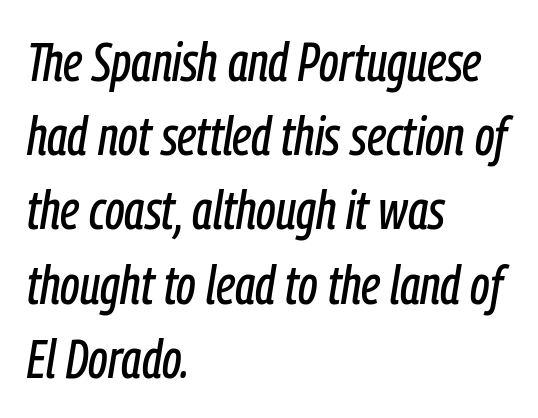
This sample has the flowing, uneven cadence of proportional lettering. Here the glyphs are tracked normally, forming tight word shapes. Compared with ordinary roman type, these characters are visibly tilted. Regarding leading, the lines here are spaced in the standard way. Horizontal alignment here is leftward, the default for most running prose. Underline: absent.
